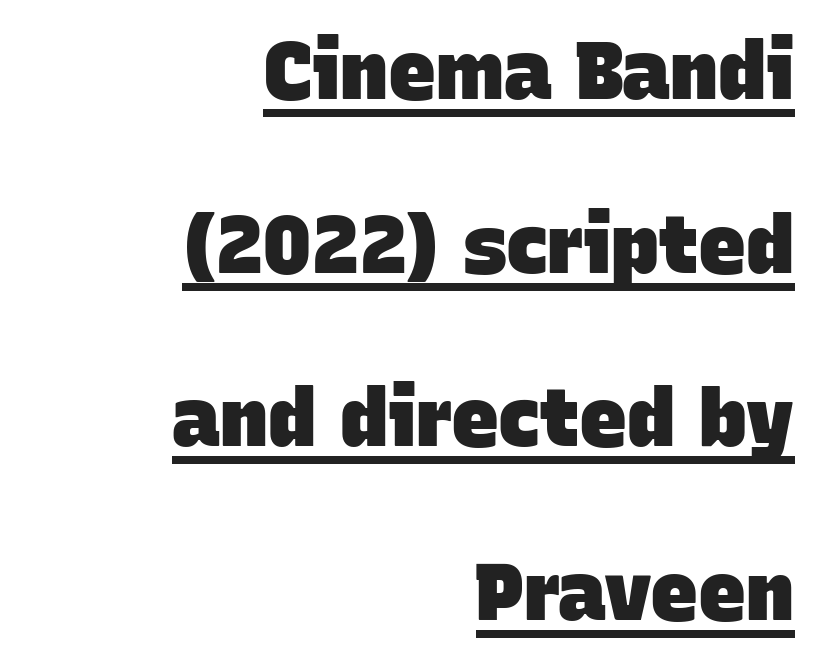
Q: Is the text bold? A: Yes.
Q: Is the typeface a serif or a sans-serif typeface? A: Sans-serif.
Q: Is the text underlined? A: Yes.
Q: How is the paragraph aligned? A: Right-aligned.
Q: Is the spacing between letters normal or unusually wide? A: Normal.
Q: Is the spacing between lines tight, normal or loose? A: Loose.
Q: Width (condensed, normal, or wide)? A: Normal.
Q: Stroke contrast? A: Low.
Q: x-height? A: Large.
Q: Monospaced? A: No.
